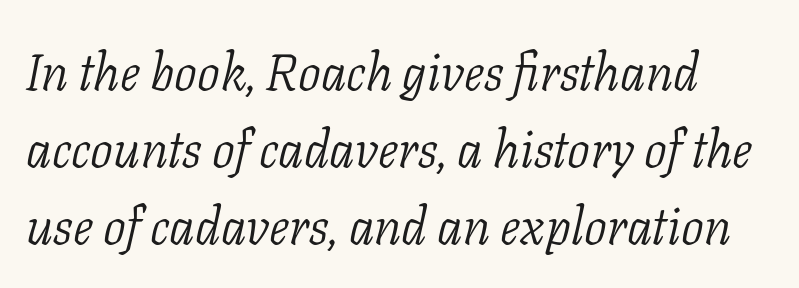
This sample keeps an unexceptional amount of space between lines. Stem width sits at or under what a default text font uses. The baseline area is clear. If you drew a line through each stem, it would be angled. Does extra space separate the letters? No, they use regular spacing.
